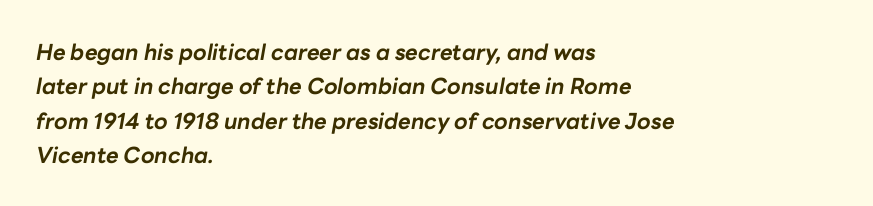
The image shows 22 px bold type, italic (leaning right); set left-aligned, normal line spacing (1.56x), normal letter spacing, not underlined.
